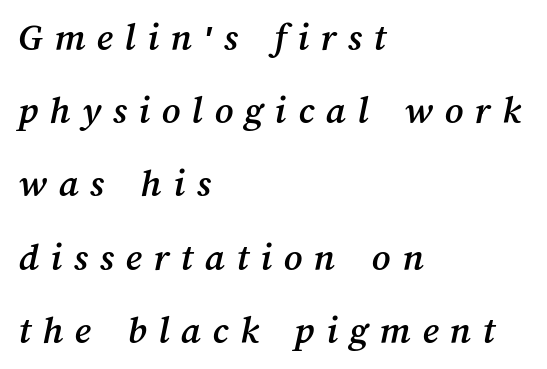
These lines stack with their left ends in a neat column. A bare baseline throughout the passage. Inter-character spacing is expanded well beyond the font's built-in metrics. A typesetter would call this proportional, since set widths differ per character.
